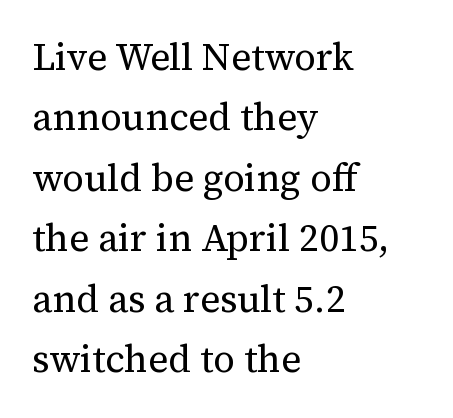
The image shows 38 px regular-weight serif type, upright; set left-aligned, normal line spacing (1.59x), normal letter spacing, not underlined; medium stroke contrast and a medium x-height.
